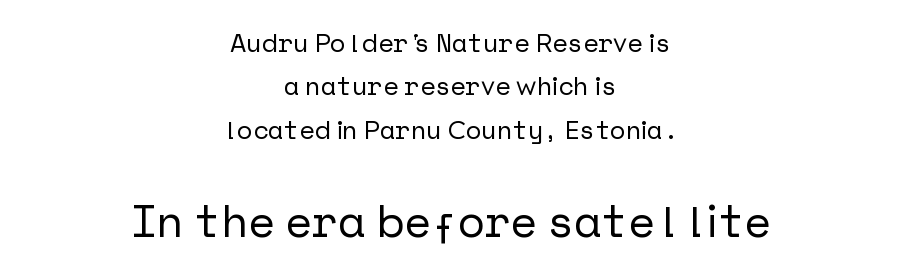
Type style note: lacks serifs. The specimen omits any rule beneath the text block's lines. Neither beginnings nor endings align; midpoints do. The type is set solid horizontally, with unmodified tracking.
